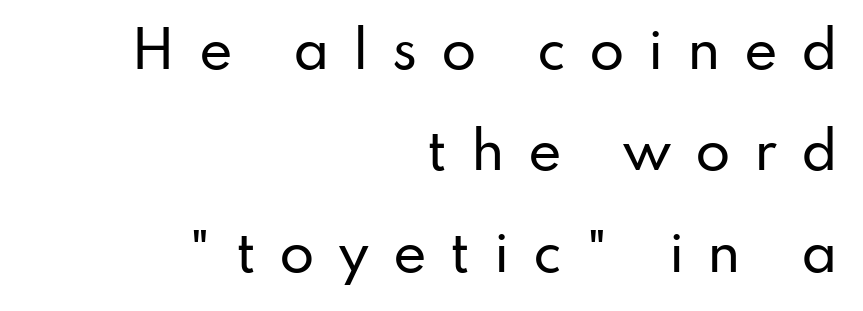
Character widths vary here, with narrow letters taking less room than wide ones. Designer's note — italics off, roman on. The lines are spread far apart with generous leading. The setting favours the right margin, as signatures and pull-quotes sometimes do. Beneath every word, the page is bare.
